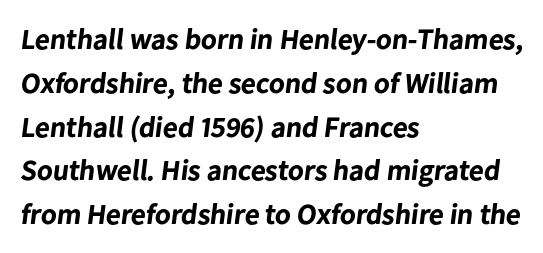
Type without underlining. In terms of leading, this rendering sits right in the middle. These lines are rendered in a variable-pitch font. Horizontal alignment here is leftward, the default for most running prose. Inter-character spacing is left at the font's built-in metrics.
